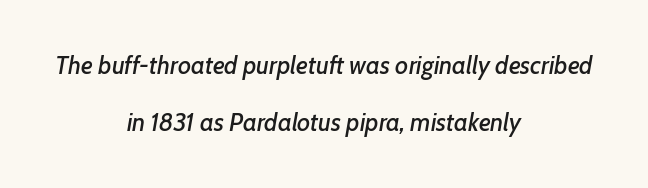
The image shows 25 px text type, italic (leaning right); set centered, loose line spacing (2.3x), normal letter spacing, not underlined.
